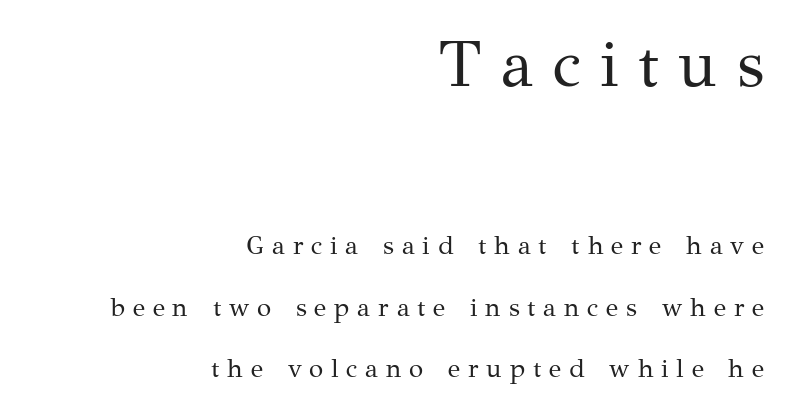
Q: Is the text bold? A: No.
Q: Is the text italic (slanted)? A: No, it is upright.
Q: Is the typeface a serif or a sans-serif typeface? A: Serif.
Q: Is the text underlined? A: No.
Q: How is the paragraph aligned? A: Right-aligned.
Q: Is the spacing between letters normal or unusually wide? A: Unusually wide.
Q: Is the spacing between lines tight, normal or loose? A: Loose.
Q: Which block of text is set in a larger size, the first (top) or the second (bottom)? A: The first (top) one.
Q: Width (condensed, normal, or wide)? A: Normal.
Q: Stroke contrast? A: Medium.
Q: x-height? A: Medium.
Q: Monospaced? A: No.
